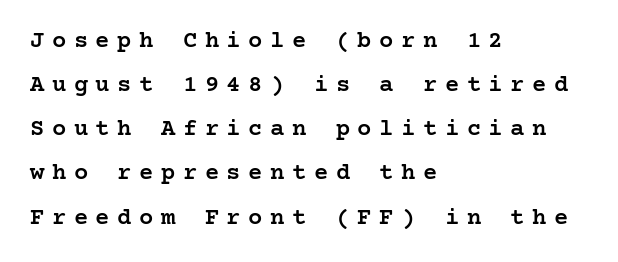
The image shows 24 px text type, upright; set left-aligned, line spacing 1.84x, unusually wide letter spacing (+0.31 em), not underlined.
